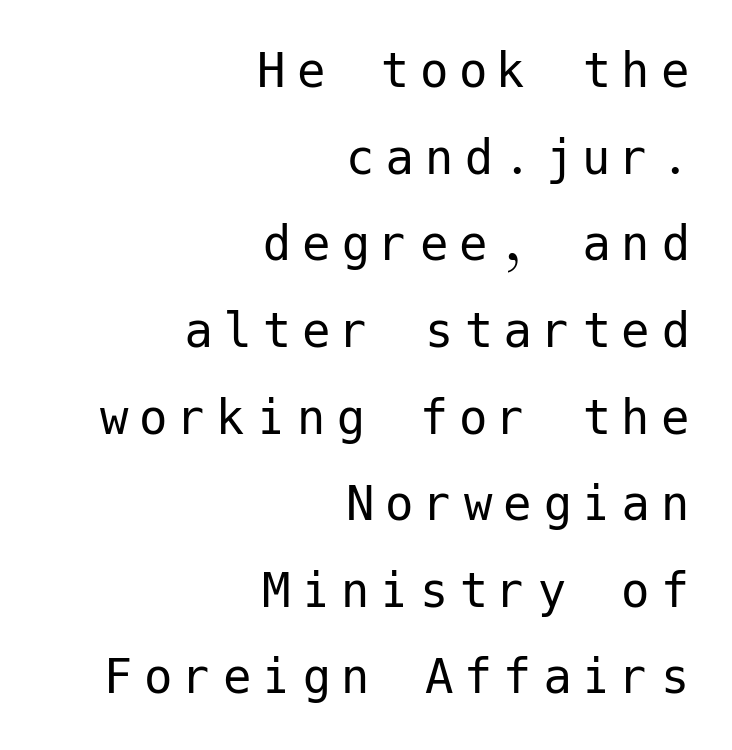
The image shows 57 px regular-weight sans-serif type, upright; set right-aligned, normal line spacing (1.52x), not underlined; low stroke contrast and a medium x-height.
